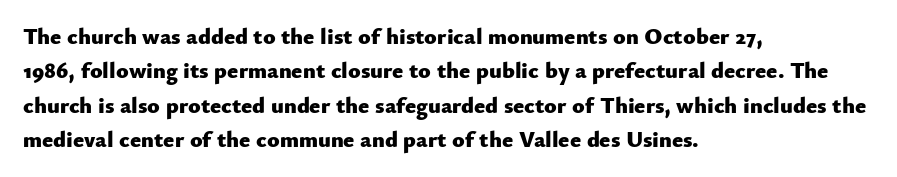
The space directly below the letters is spotless. Interline gaps are of average width in this sample. Ascenders rise straight up at ninety degrees. The rendering anchors every line to the left-hand side. The horizontal fit of the characters is conventional and even. The sample has been set heavy, in full bold.
